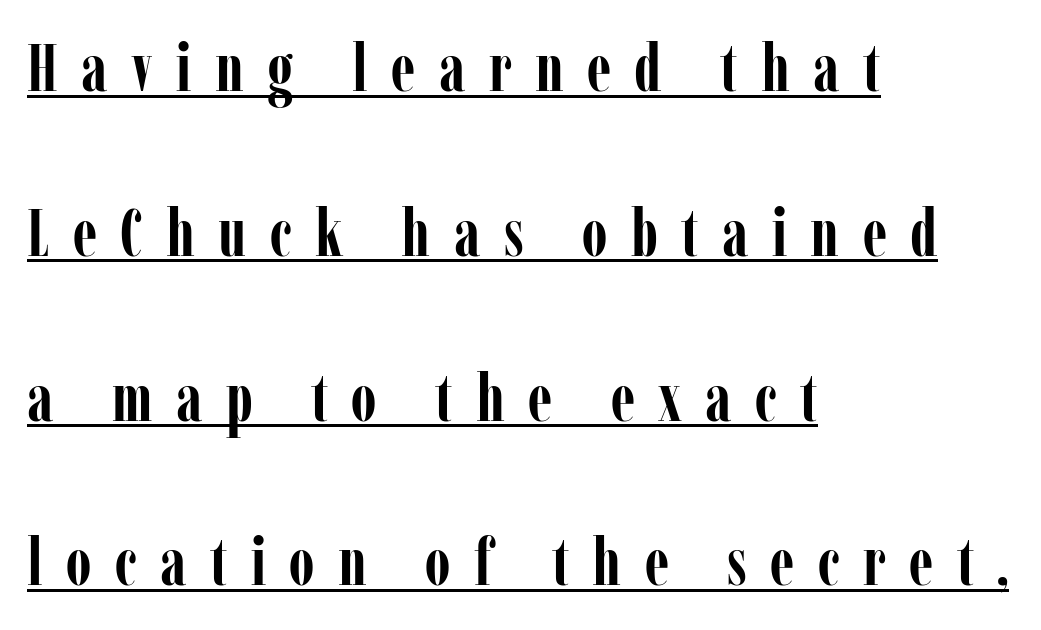
The image shows 67 px semibold, condensed serif type, upright; set left-aligned, loose line spacing (2.46x), unusually wide letter spacing (+0.35 em), underlined; low stroke contrast and a medium x-height.
